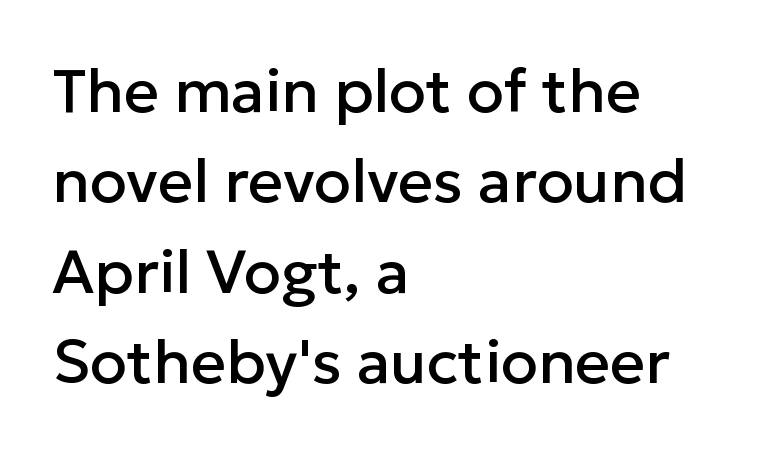
Q: Is the text italic (slanted)? A: No, it is upright.
Q: Is the typeface a serif or a sans-serif typeface? A: Sans-serif.
Q: Is the text underlined? A: No.
Q: How is the paragraph aligned? A: Left-aligned.
Q: Is the spacing between letters normal or unusually wide? A: Normal.
Q: Is the spacing between lines tight, normal or loose? A: Normal.
Q: Width (condensed, normal, or wide)? A: Normal.
Q: Stroke contrast? A: Low.
Q: x-height? A: Medium.
Q: Monospaced? A: No.
